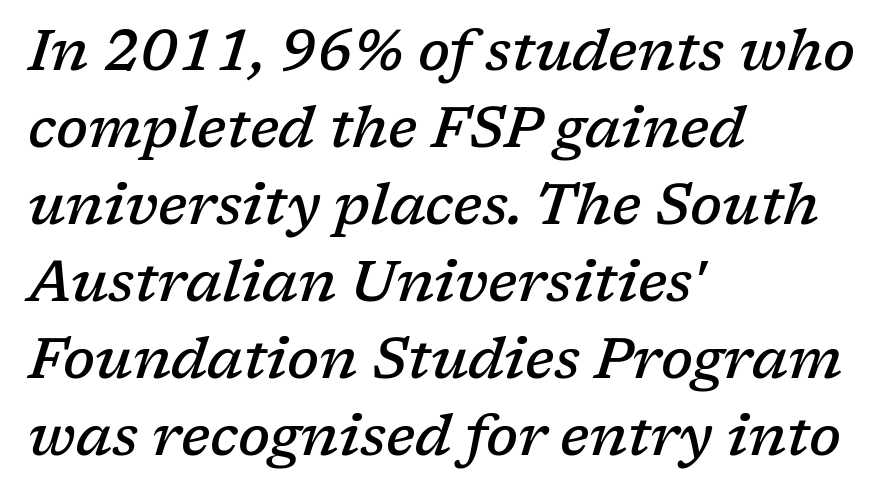
Q: Is the text bold? A: Semi-bold.
Q: Is the text italic (slanted)? A: Yes, it leans right by about 17 degrees.
Q: Is the typeface a serif or a sans-serif typeface? A: Serif.
Q: Is the text underlined? A: No.
Q: How is the paragraph aligned? A: Left-aligned.
Q: Is the spacing between letters normal or unusually wide? A: Normal.
Q: Is the spacing between lines tight, normal or loose? A: Normal.
Q: Width (condensed, normal, or wide)? A: Normal.
Q: Stroke contrast? A: Low.
Q: x-height? A: Medium.
Q: Monospaced? A: No.
